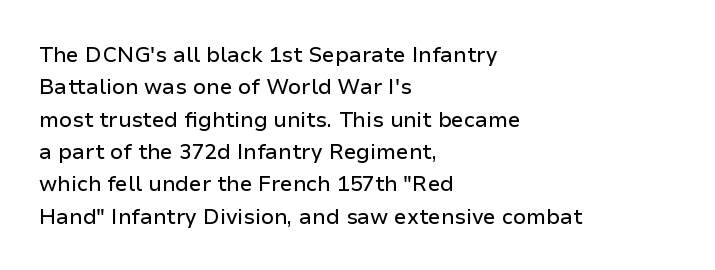
Q: Is the text italic (slanted)? A: No, it is upright.
Q: Is the text underlined? A: No.
Q: How is the paragraph aligned? A: Left-aligned.
Q: Is the spacing between letters normal or unusually wide? A: Normal.
Q: Is the spacing between lines tight, normal or loose? A: Normal.
